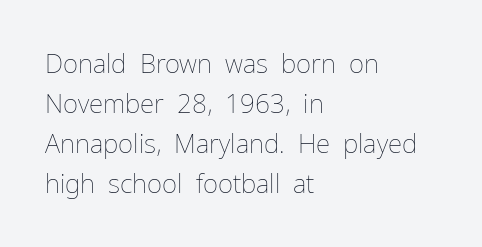
Q: Is the text bold? A: No.
Q: Is the text italic (slanted)? A: No, it is upright.
Q: Is the text underlined? A: No.
Q: How is the paragraph aligned? A: Left-aligned.
Q: Is the spacing between letters normal or unusually wide? A: Normal.
Q: Is the spacing between lines tight, normal or loose? A: Normal.
